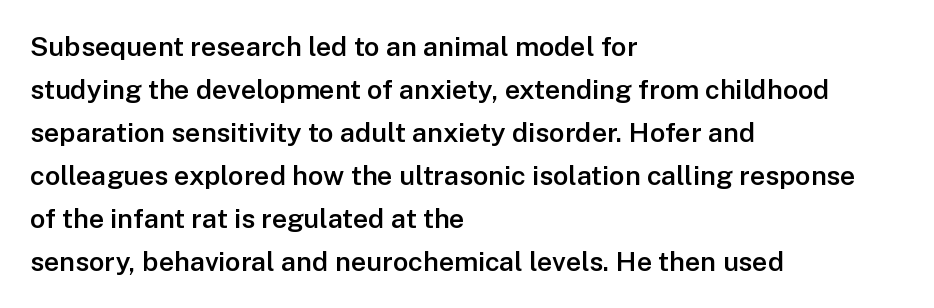
The image shows 27 px text type, upright; set left-aligned, normal line spacing (1.59x), normal letter spacing, not underlined.
